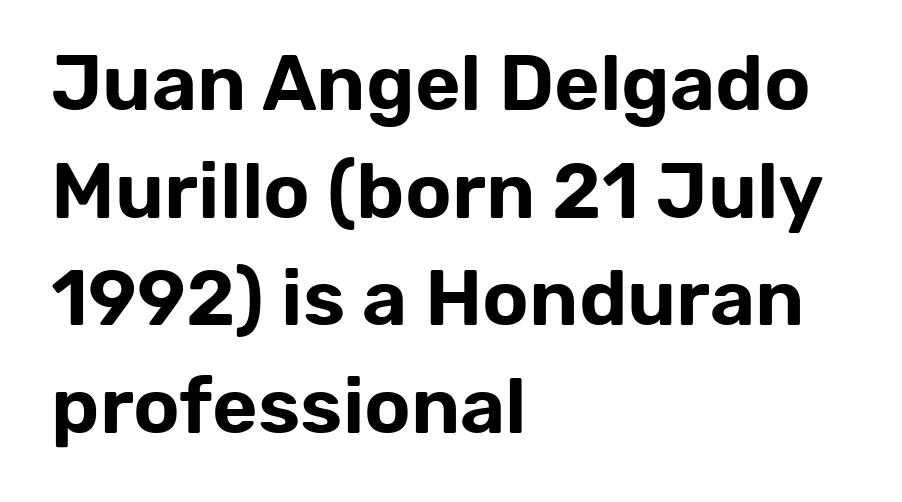
Characters follow at the spacing the type designer built in. Underline: absent. The lettering stays uniformly vertical, giving the passage a roman look. The typeface chosen for these lines omits serifs. Here the designer chose a conventional face with non-uniform glyph widths.
